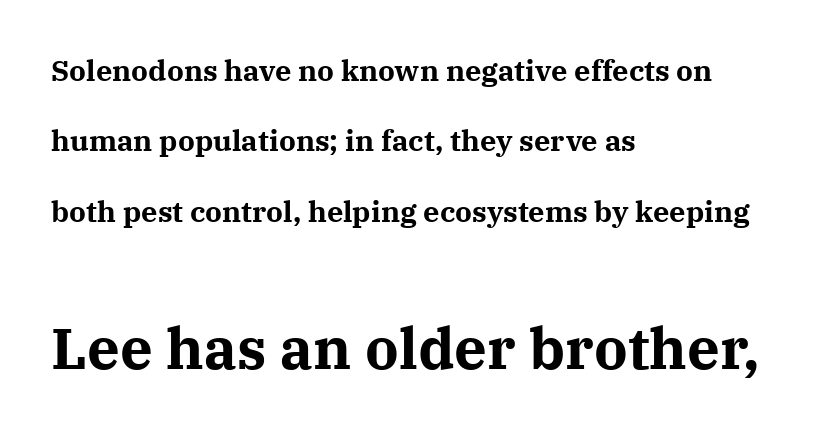
Q: Is the text bold? A: Yes.
Q: Is the text italic (slanted)? A: No, it is upright.
Q: Is the typeface a serif or a sans-serif typeface? A: Serif.
Q: Is the text underlined? A: No.
Q: How is the paragraph aligned? A: Left-aligned.
Q: Is the spacing between letters normal or unusually wide? A: Normal.
Q: Is the spacing between lines tight, normal or loose? A: Loose.
Q: Which block of text is set in a larger size, the first (top) or the second (bottom)? A: The second (bottom) one.
Q: Width (condensed, normal, or wide)? A: Normal.
Q: Stroke contrast? A: Medium.
Q: x-height? A: Medium.
Q: Monospaced? A: No.
